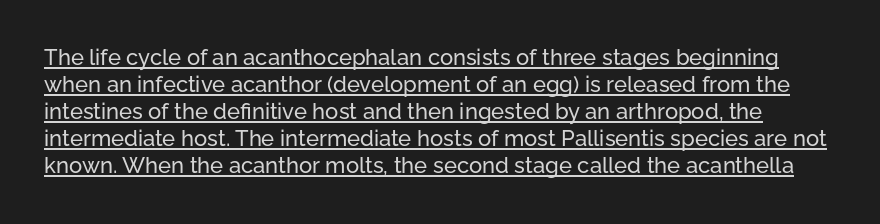
{"italic": "no", "underline": "yes", "line_spacing_ratio": 1.23, "letter_spacing": "normal", "letter_spacing_em": 0.0, "glyph_px": 22}
